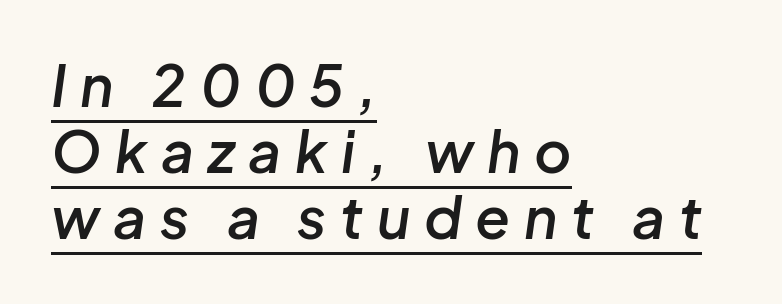
The image shows 57 px semibold type, italic (leaning right); set left-aligned, line spacing 1.16x, unusually wide letter spacing (+0.24 em), underlined; low stroke contrast and a medium x-height.
